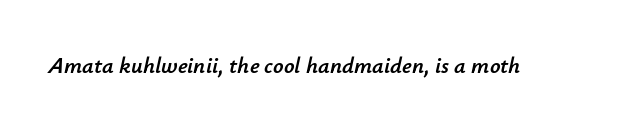
The image shows 23 px text type, italic (leaning right); set normal letter spacing, not underlined.
